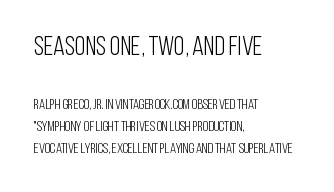
The type is set solid horizontally, with unmodified tracking. Beneath every word, the page is bare. This is the regular roman posture of the typeface. This reads as an unemphasized weight, regular at the heaviest. Scale decreases going downward across the two blocks. Quick note: interline space is typical.
